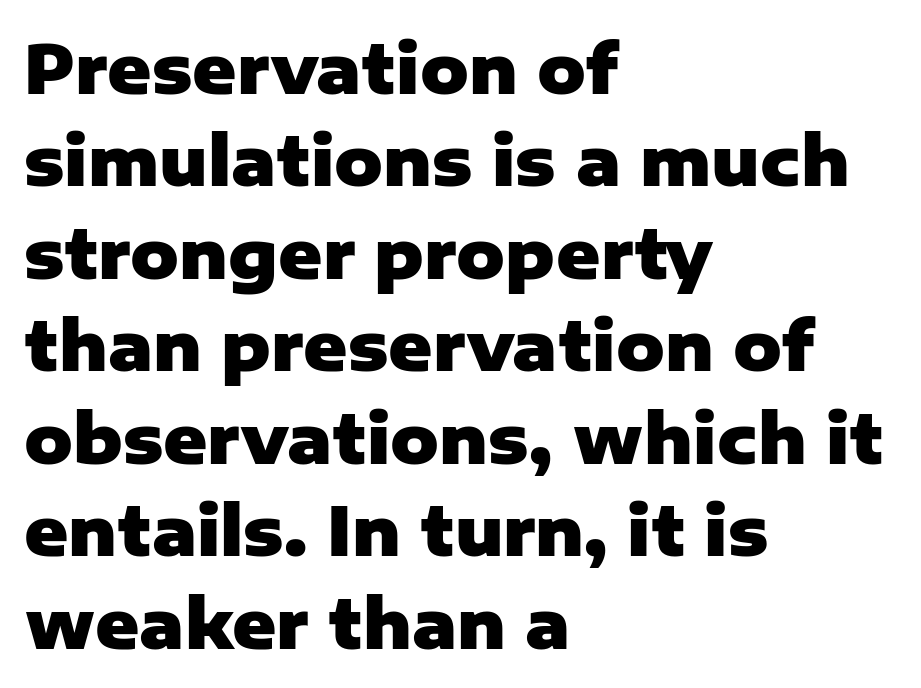
{"serif": "no", "italic": "no", "bold": "yes", "weight": "heavy", "width": "normal", "stroke_contrast": "low", "x_height": "medium", "monospaced": "no", "underline": "no", "align": "left", "line_spacing": "normal", "line_spacing_ratio": 1.38, "letter_spacing": "normal", "letter_spacing_em": 0.0, "glyph_px": 67}
